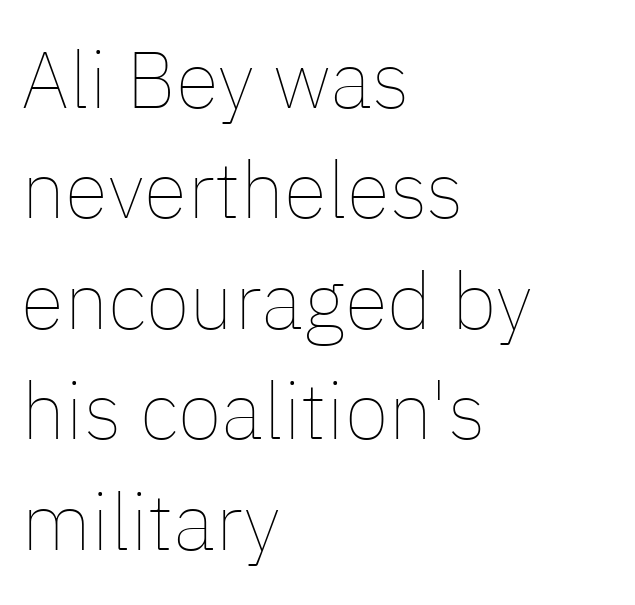
{"italic": "no", "bold": "no", "weight": "thin", "width": "normal", "stroke_contrast": "low", "x_height": "medium", "monospaced": "no", "underline": "no", "align": "left", "line_spacing": "normal", "line_spacing_ratio": 1.38, "letter_spacing": "normal", "letter_spacing_em": 0.0, "glyph_px": 80}
